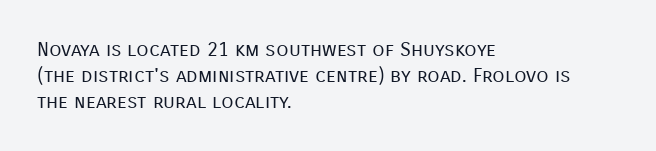
The image shows 20 px text type, upright; set left-aligned, normal line spacing (1.3x), normal letter spacing, not underlined.
